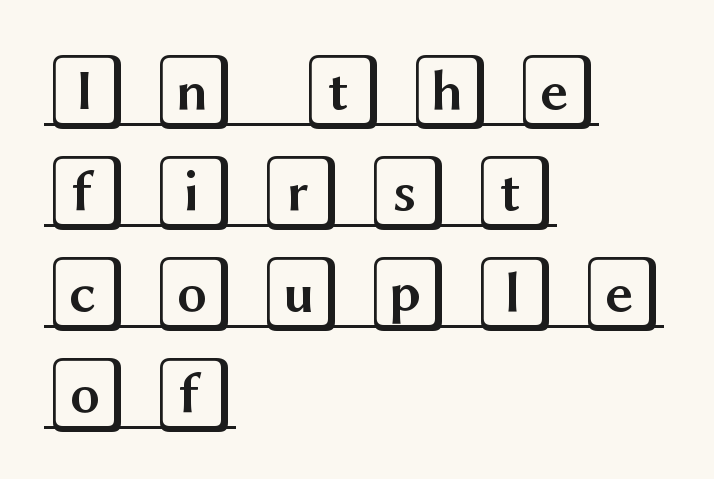
Q: Is the text italic (slanted)? A: No, it is upright.
Q: Is the text underlined? A: Yes.
Q: How is the paragraph aligned? A: Left-aligned.
Q: Is the spacing between letters normal or unusually wide? A: Unusually wide.
Q: Is the spacing between lines tight, normal or loose? A: Normal.
Q: Width (condensed, normal, or wide)? A: Wide.
Q: x-height? A: Large.
